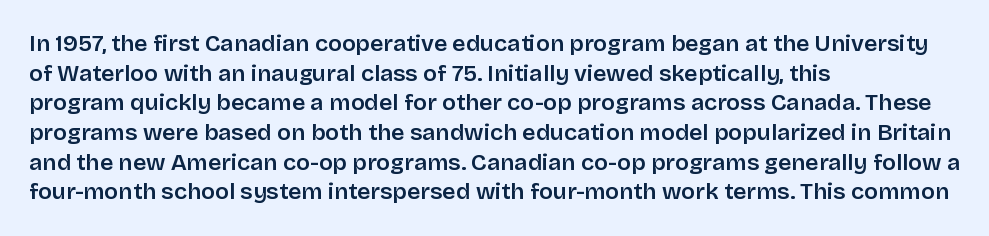
{"italic": "no", "bold": "semi", "underline": "no", "align": "left", "line_spacing": "normal", "line_spacing_ratio": 1.29, "letter_spacing": "normal", "letter_spacing_em": 0.0, "glyph_px": 23}
